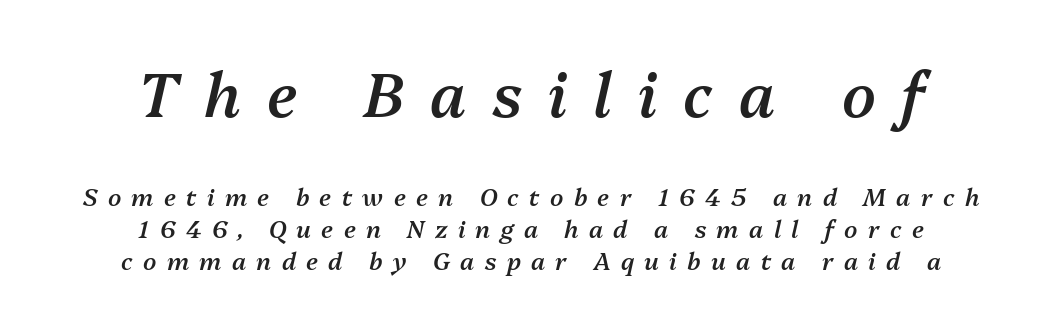
Q: Is the text bold? A: Semi-bold.
Q: Is the text italic (slanted)? A: Yes, it leans right by about 13 degrees.
Q: Is the text underlined? A: No.
Q: How is the paragraph aligned? A: Centered.
Q: Is the spacing between letters normal or unusually wide? A: Unusually wide.
Q: Is the spacing between lines tight, normal or loose? A: Normal.
Q: Which block of text is set in a larger size, the first (top) or the second (bottom)? A: The first (top) one.
Q: Width (condensed, normal, or wide)? A: Normal.
Q: Stroke contrast? A: Medium.
Q: x-height? A: Medium.
Q: Monospaced? A: No.
